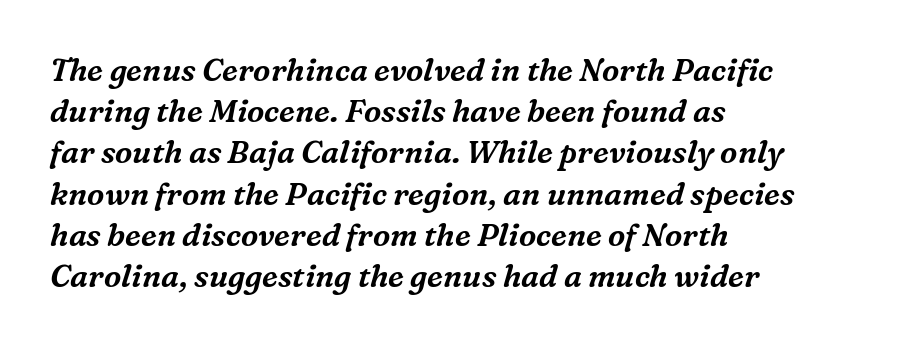
{"serif": "yes", "italic": "yes", "lean": "right", "slant_degrees": 16, "width": "normal", "stroke_contrast": "medium", "x_height": "medium", "monospaced": "no", "underline": "no", "align": "left", "line_spacing": "normal", "line_spacing_ratio": 1.33, "letter_spacing": "normal", "letter_spacing_em": 0.0, "glyph_px": 31}
